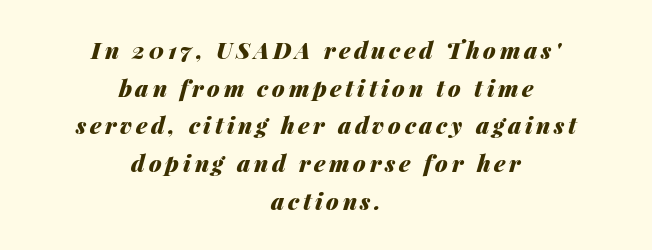
Q: Is the text bold? A: Yes.
Q: Is the text italic (slanted)? A: Yes, it leans right by about 14 degrees.
Q: Is the text underlined? A: No.
Q: How is the paragraph aligned? A: Centered.
Q: Is the spacing between lines tight, normal or loose? A: Normal.
